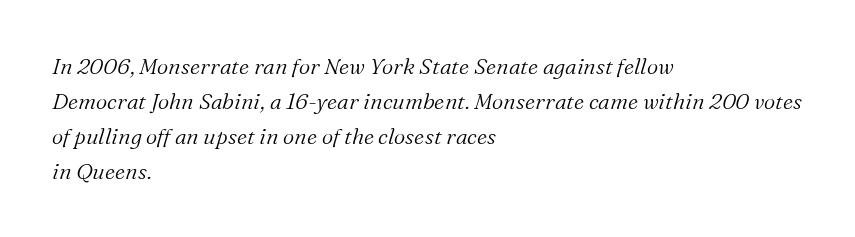
Q: Is the text bold? A: No.
Q: Is the text italic (slanted)? A: Yes, it leans right by about 16 degrees.
Q: Is the text underlined? A: No.
Q: How is the paragraph aligned? A: Left-aligned.
Q: Is the spacing between letters normal or unusually wide? A: Normal.
Q: Is the spacing between lines tight, normal or loose? A: Normal.
